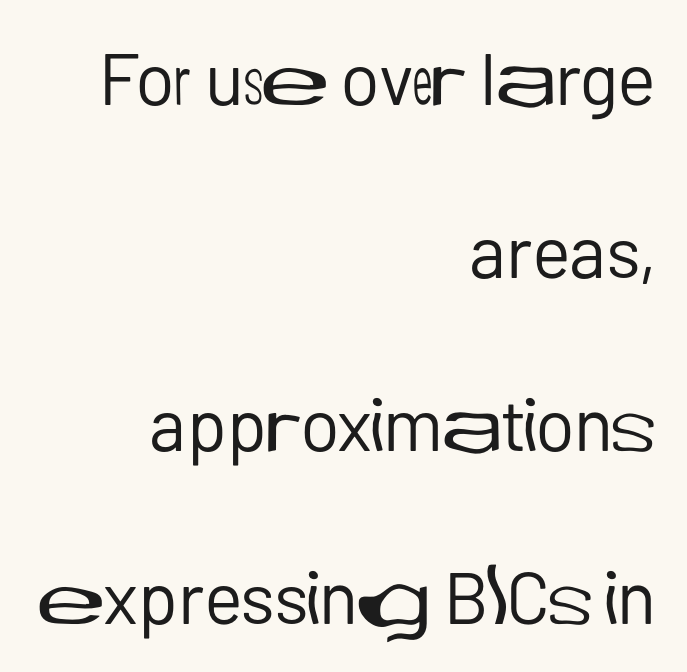
Between one letter and the next there's only the usual sliver of space. The letters look calm and open, with moderate or lighter stems. You could not count columns in this text — the font is proportionally spaced. The compositor pushed each line to the right boundary. The typography opts for an upright posture over an oblique one. In terms of letterform style, serifs are entirely absent.
